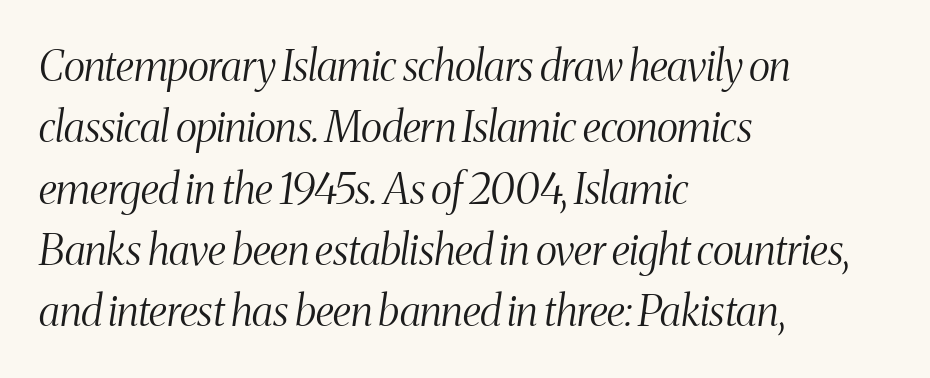
The image shows 42 px light, condensed serif type, italic (leaning right); set left-aligned, normal line spacing (1.46x), normal letter spacing, not underlined; medium stroke contrast and a medium x-height.
